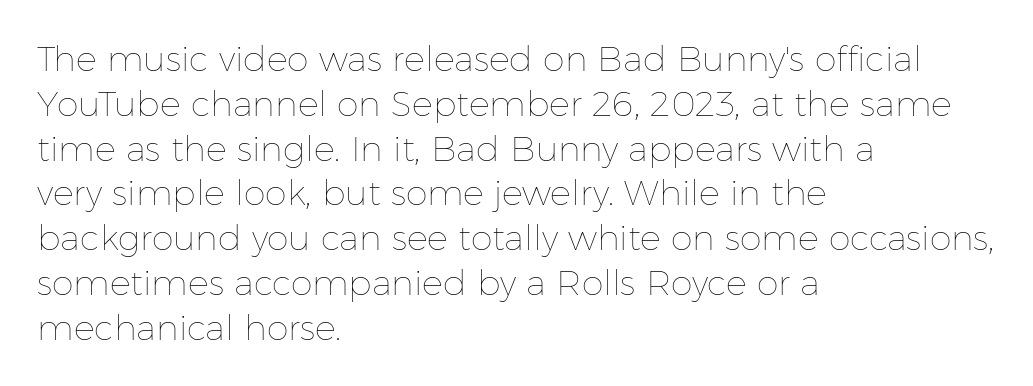
{"italic": "no", "bold": "no", "weight": "thin", "width": "normal", "stroke_contrast": "low", "x_height": "medium", "monospaced": "no", "underline": "no", "align": "left", "line_spacing": "normal", "line_spacing_ratio": 1.28, "letter_spacing": "normal", "letter_spacing_em": 0.0, "glyph_px": 35}
